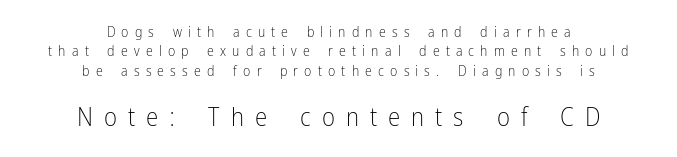
{"italic": "no", "bold": "no", "underline": "no", "align": "center", "line_spacing": "normal", "line_spacing_ratio": 1.39, "letter_spacing": "wide", "letter_spacing_em": 0.44, "larger_block": "second", "size_ratio": 1.79, "glyph_px": 25}
